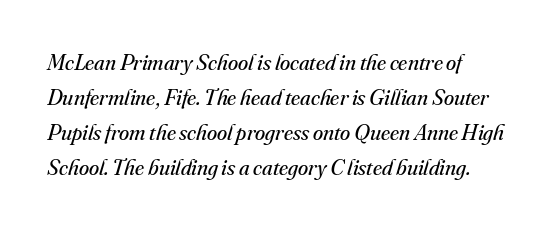
The rows are spaced the way most documents space them. Here the glyphs are tracked normally, forming tight word shapes. A bare baseline throughout the passage. The weight would be labelled regular, book, light, or lighter still. Designer's note — italics engaged.
